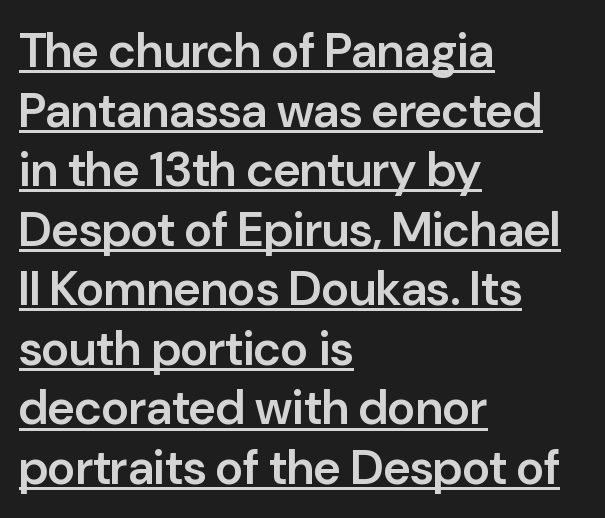
The image shows 48 px semibold sans-serif type, upright; set left-aligned, line spacing 1.24x, normal letter spacing, underlined; low stroke contrast and a medium x-height.
